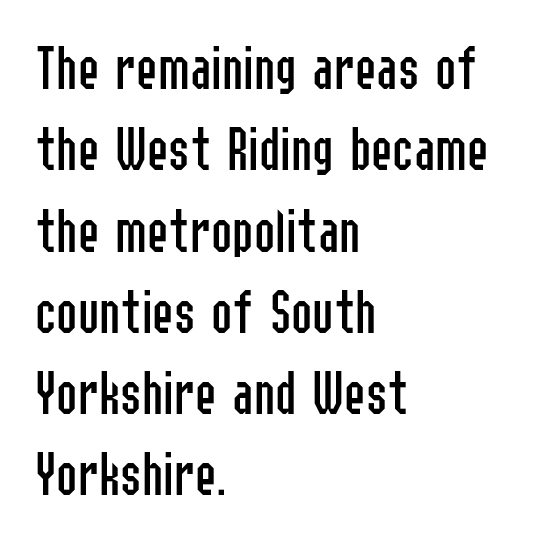
A quiet, ordinary-to-light weight characterises the typeface. Is this a fixed-width face? No — the glyphs have proportional, varying widths. Decoration check: the copy has no underline. Posture: upright roman.
